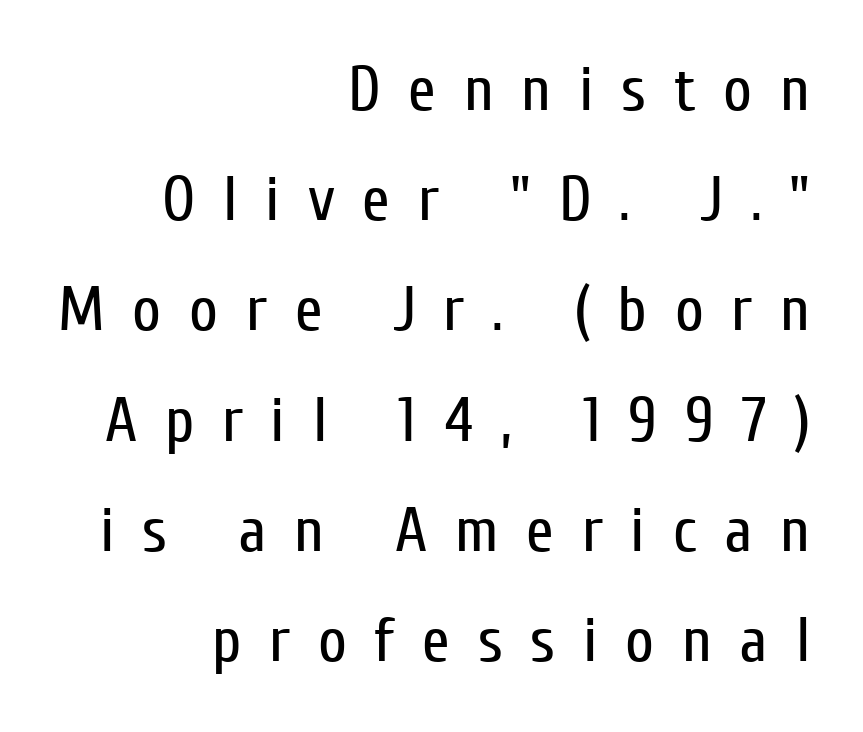
{"serif": "no", "italic": "no", "bold": "no", "weight": "regular", "width": "condensed", "stroke_contrast": "low", "x_height": "medium", "monospaced": "no", "underline": "no", "align": "right", "line_spacing_ratio": 1.75, "letter_spacing": "wide", "letter_spacing_em": 0.44, "glyph_px": 63}
